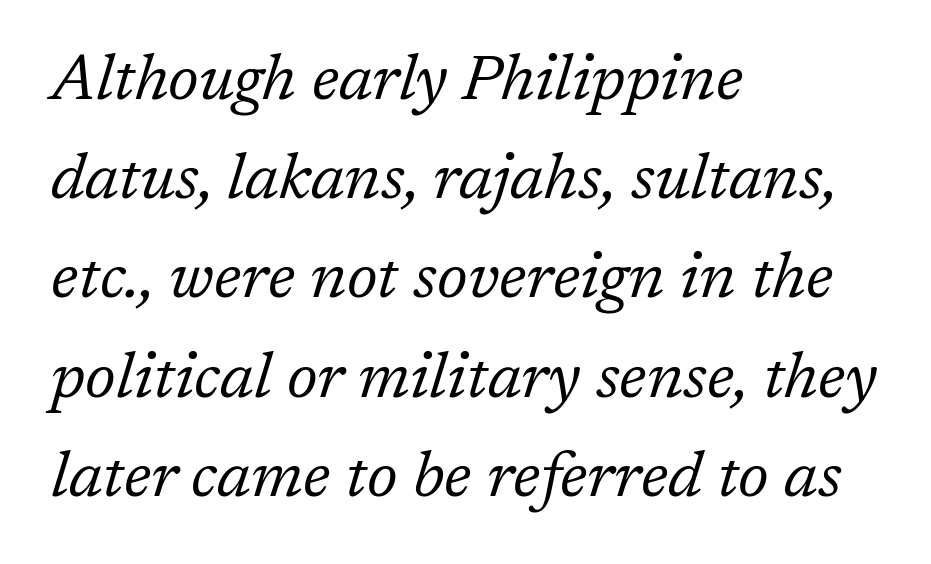
Q: Is the text bold? A: No.
Q: Is the text italic (slanted)? A: Yes, it leans right by about 17 degrees.
Q: Is the typeface a serif or a sans-serif typeface? A: Serif.
Q: Is the text underlined? A: No.
Q: How is the paragraph aligned? A: Left-aligned.
Q: Is the spacing between letters normal or unusually wide? A: Normal.
Q: Is the spacing between lines tight, normal or loose? A: Normal.
Q: Width (condensed, normal, or wide)? A: Normal.
Q: Stroke contrast? A: Low.
Q: x-height? A: Medium.
Q: Monospaced? A: No.
